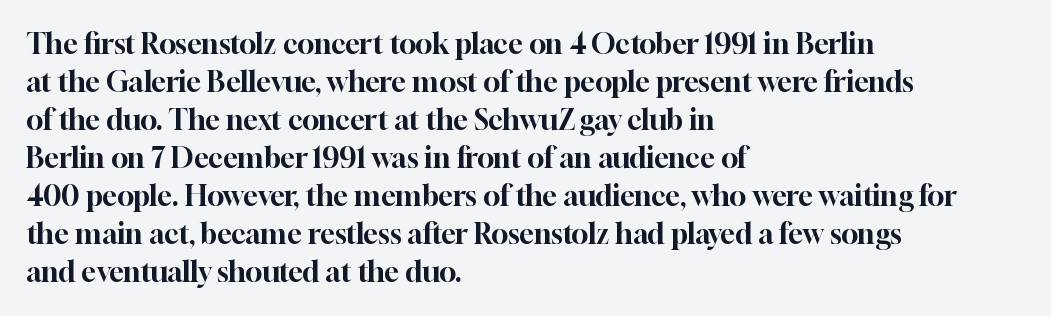
The face used here is proportionally spaced, like ordinary book or web type. Baseline-to-baseline distance is the conventional proportion of letter height. Check where the strokes stop: tiny serifs finish them off. This is roman type, the default non-slanted kind. All the whitespace from short lines collects on the right. Words appear dense and cohesive because spacing is normal.
